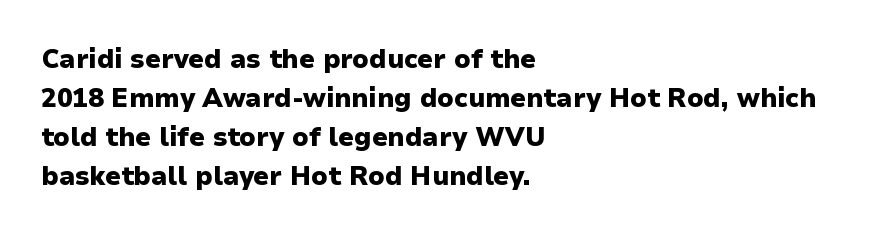
Q: Is the text bold? A: Yes.
Q: Is the text italic (slanted)? A: No, it is upright.
Q: Is the text underlined? A: No.
Q: How is the paragraph aligned? A: Left-aligned.
Q: Is the spacing between letters normal or unusually wide? A: Normal.
Q: Is the spacing between lines tight, normal or loose? A: Normal.
